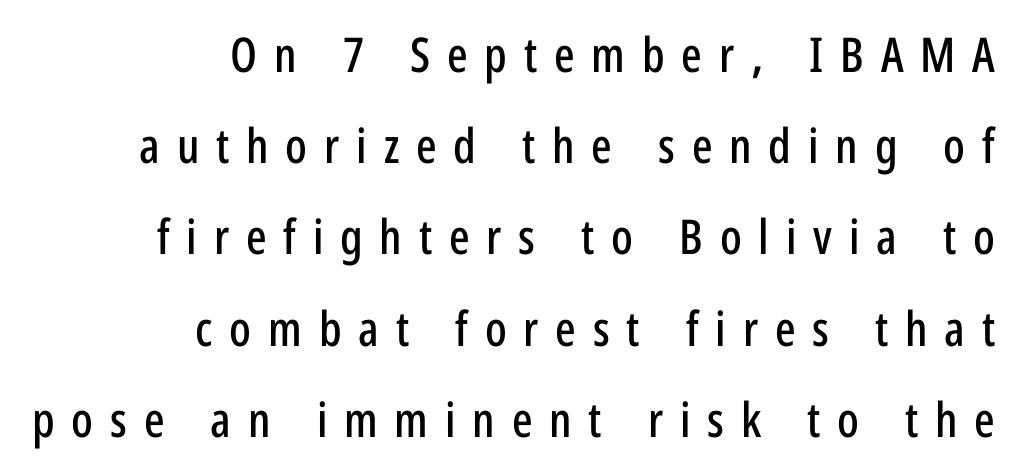
The image shows 48 px condensed sans-serif type, upright; set right-aligned, loose line spacing (1.9x), unusually wide letter spacing (+0.35 em), not underlined; low stroke contrast and a medium x-height.
